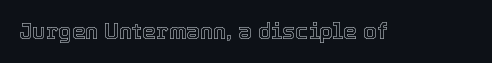
Tall strokes in this sample are plumb rather than angled. Short note: letters normally spaced. Lines of text with bare space underneath.
